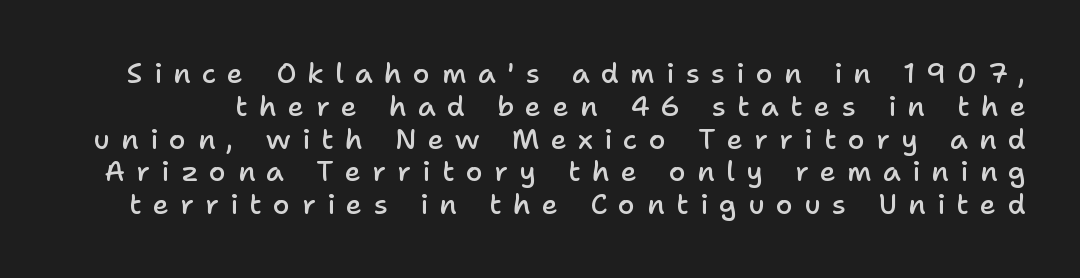
The type is letterspaced generously, with wide tracking. The passage shown is typed in a proportional face where columns would drift. The strip under each line holds only bare page. What weight is shown? A semibold, between regular and bold. When letters stand straight like this, we call the style roman or upright. Type style note: lacks serifs.
